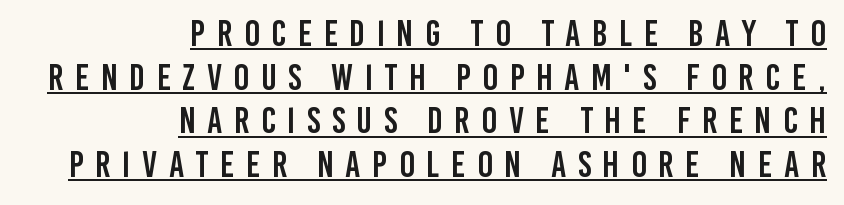
Unlike a traditional serif, this face leaves its strokes unadorned. Italic? Not at all — the glyphs are vertical. The rendering uses the underline text-decoration. One-word summary of the alignment: right. The face used here is proportionally spaced, like ordinary book or web type.
